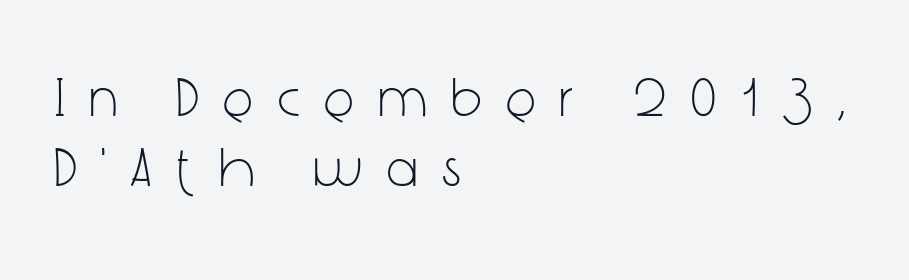
The image shows 55 px light, condensed sans-serif type, upright; set left-aligned, normal line spacing (1.28x), unusually wide letter spacing (+0.47 em), not underlined; low stroke contrast and a medium x-height.
